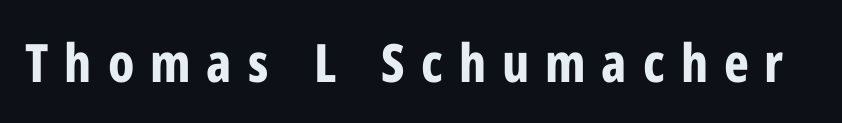
Does the lettering tilt? It doesn't — this is upright. Heavy, bold letterforms. A typesetter would call this proportional, since set widths differ per character. The area under the type is left untouched.
